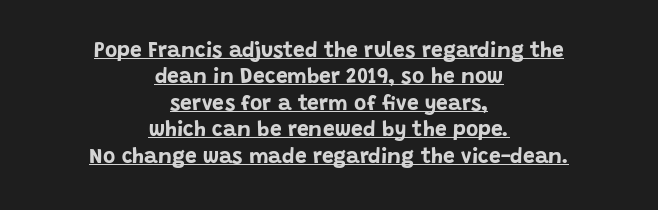
These lines sit exactly where default settings would place them. The paragraph has two soft edges and a firm central axis. The letters sit at their default tracking, neither squeezed nor spread. The lettering is marked with a stroke running underneath it. Every stem runs plumb, perpendicular to the baseline. Heavy, bold letterforms.
